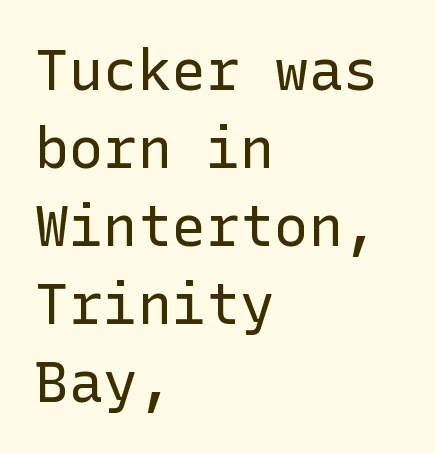
The lettering stays uniformly vertical, giving the passage a roman look. Vertically, the passage feels balanced, rows spaced as you'd expect. The rag falls on the right side of this text block. Any mark beneath the type? The region is blank. Nope, no serifs anywhere on these letters.
